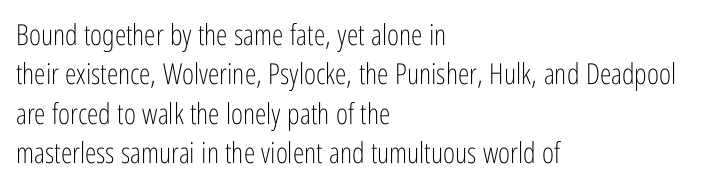
{"serif": "no", "italic": "no", "bold": "no", "weight": "light", "width": "condensed", "stroke_contrast": "low", "x_height": "medium", "monospaced": "no", "underline": "no", "align": "left", "line_spacing": "normal", "line_spacing_ratio": 1.36, "letter_spacing": "normal", "letter_spacing_em": 0.0, "glyph_px": 29}
